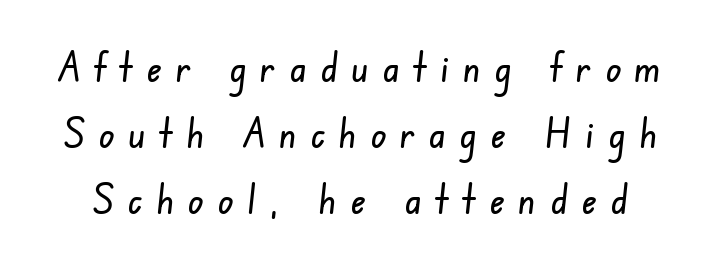
The image shows 41 px condensed sans-serif type; set normal line spacing (1.61x), unusually wide letter spacing (+0.34 em), not underlined; low stroke contrast and a small x-height.
